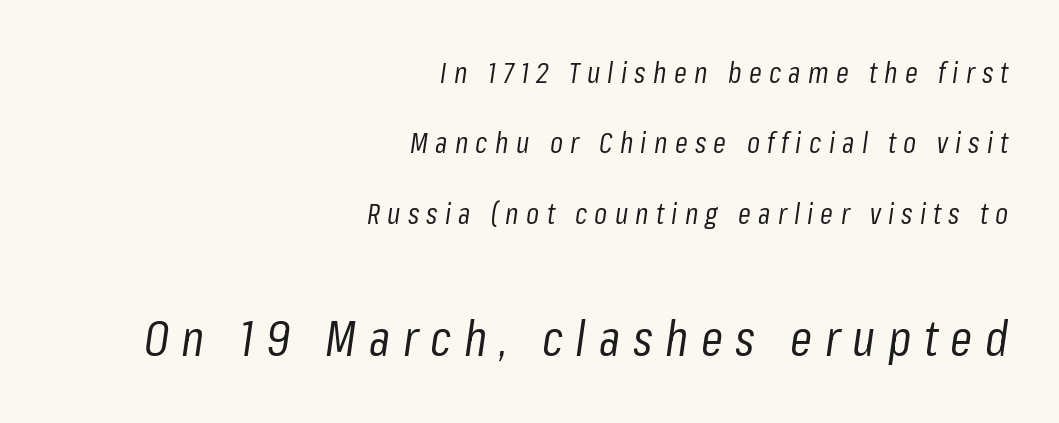
Character widths vary here, with narrow letters taking less room than wide ones. This sample uses an oblique cut, with every glyph tilted off the vertical. Caption: expanded tracking, letters set apart. The designer gave the closing block more size than the opening block. The gap between lines stays unmarked.
